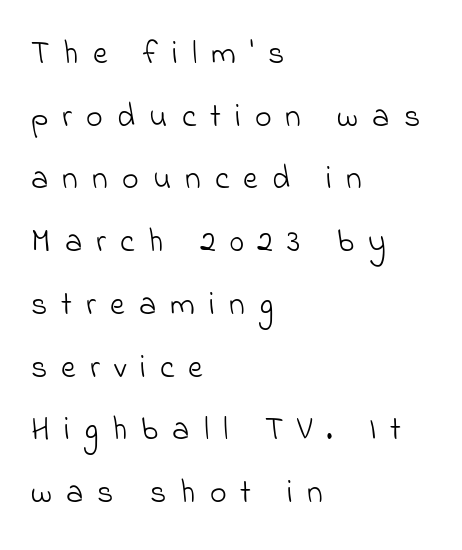
Q: Is the text bold? A: No.
Q: Is the typeface a serif or a sans-serif typeface? A: Sans-serif.
Q: Is the text underlined? A: No.
Q: How is the paragraph aligned? A: Left-aligned.
Q: Is the spacing between letters normal or unusually wide? A: Unusually wide.
Q: Is the spacing between lines tight, normal or loose? A: Loose.
Q: Width (condensed, normal, or wide)? A: Normal.
Q: Stroke contrast? A: Low.
Q: x-height? A: Small.
Q: Monospaced? A: No.
